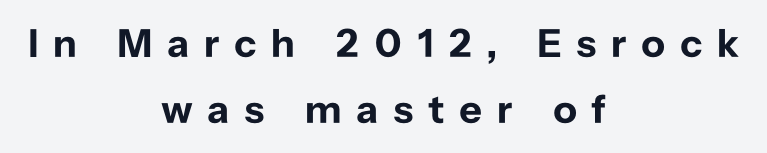
Look at the bottom of the vertical strokes: they stop flat, with no serifs. Caption: bold face, heavy strokes. The passage shown has open, widely tracked lettering throughout. The letters advance in unequal steps, a hallmark of proportional type.
